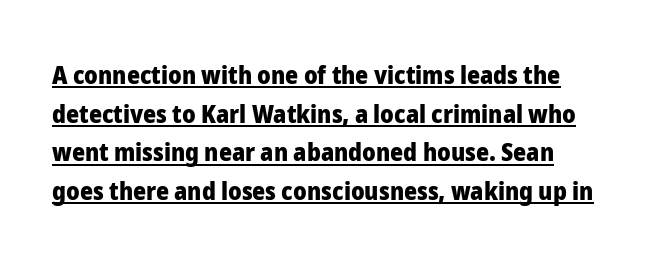
{"italic": "no", "bold": "yes", "underline": "yes", "align": "left", "line_spacing": "normal", "line_spacing_ratio": 1.55, "letter_spacing": "normal", "letter_spacing_em": 0.0, "glyph_px": 25}
